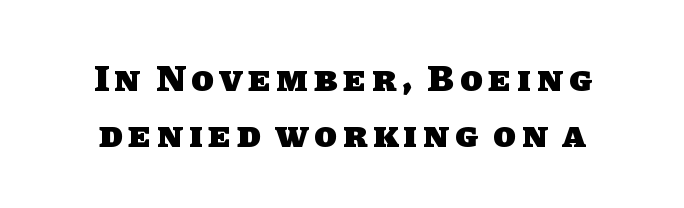
The image shows 37 px heavy sans-serif type; set centered, normal line spacing (1.51x), not underlined; low stroke contrast and a large x-height.
